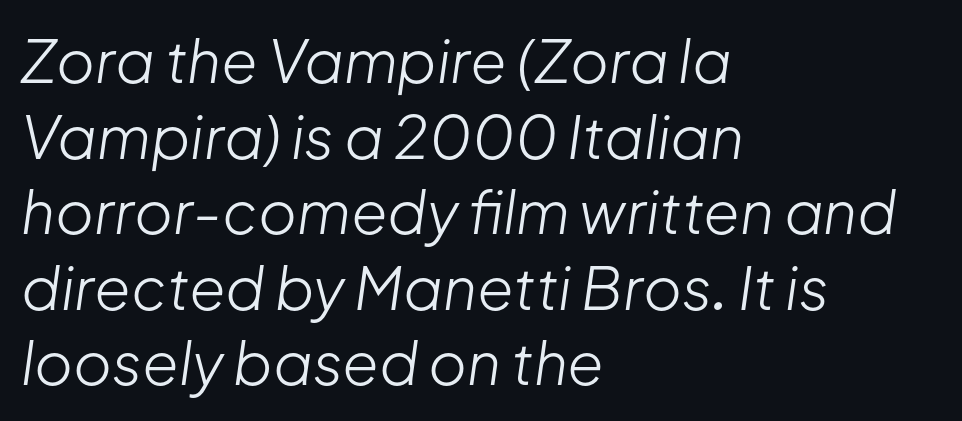
The image shows 59 px light type, italic (leaning right); set left-aligned, normal line spacing (1.28x), normal letter spacing, not underlined; low stroke contrast and a medium x-height.
